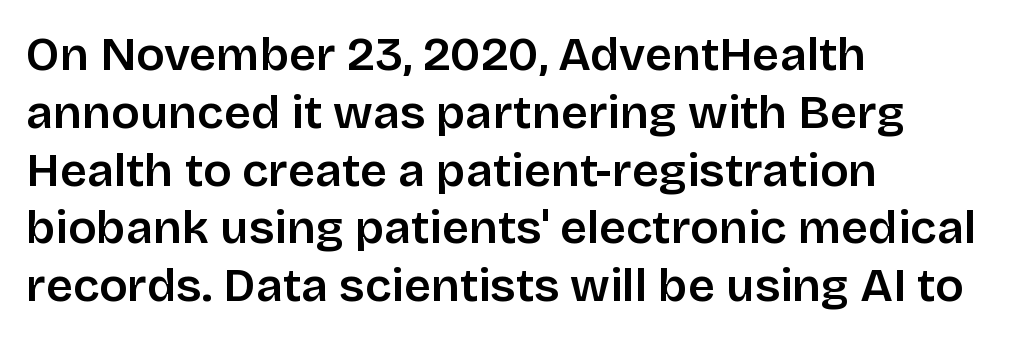
Q: Is the text bold? A: Semi-bold.
Q: Is the text italic (slanted)? A: No, it is upright.
Q: Is the typeface a serif or a sans-serif typeface? A: Sans-serif.
Q: Is the text underlined? A: No.
Q: How is the paragraph aligned? A: Left-aligned.
Q: Is the spacing between letters normal or unusually wide? A: Normal.
Q: Width (condensed, normal, or wide)? A: Normal.
Q: Stroke contrast? A: Low.
Q: x-height? A: Large.
Q: Monospaced? A: No.
